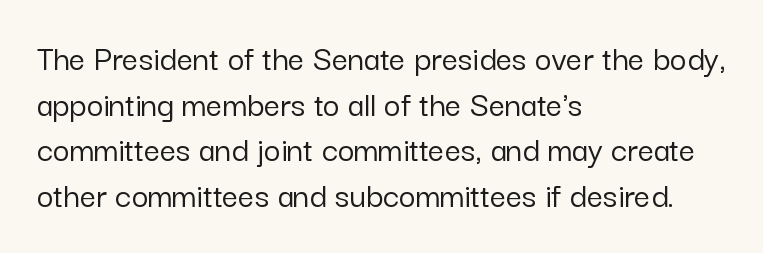
In CSS terms this would be text-align: left. Serif or sans? Sans — the stroke terminals are bare. Here the glyphs are tracked normally, forming tight word shapes. Beneath every word, the page is bare.
